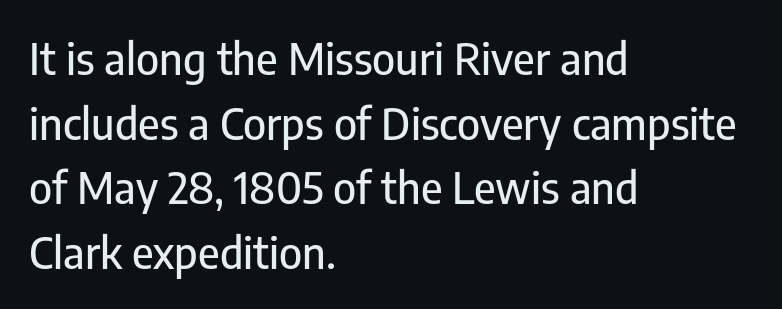
Q: Is the text italic (slanted)? A: No, it is upright.
Q: Is the typeface a serif or a sans-serif typeface? A: Sans-serif.
Q: Is the text underlined? A: No.
Q: How is the paragraph aligned? A: Left-aligned.
Q: Is the spacing between letters normal or unusually wide? A: Normal.
Q: Is the spacing between lines tight, normal or loose? A: Normal.
Q: Width (condensed, normal, or wide)? A: Condensed.
Q: Stroke contrast? A: Low.
Q: x-height? A: Medium.
Q: Monospaced? A: No.
